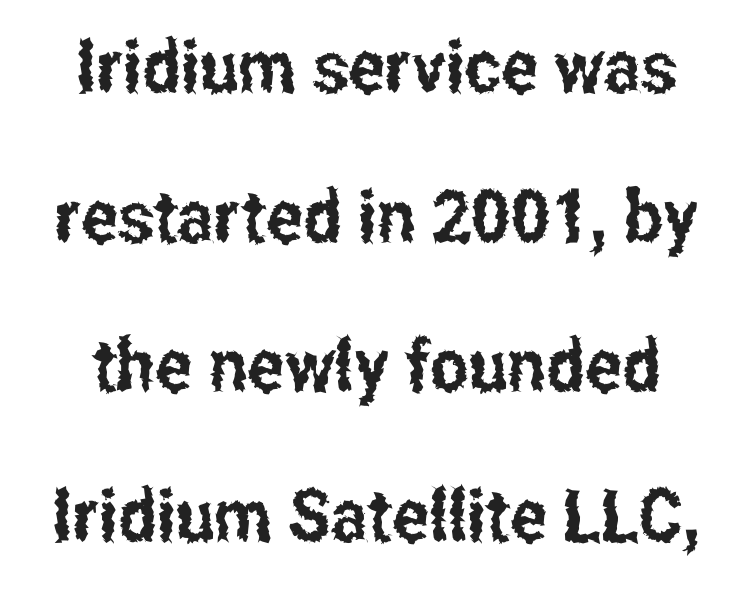
The image shows 73 px condensed sans-serif type, upright; set loose line spacing (2.05x), normal letter spacing, not underlined; low stroke contrast and a medium x-height.
